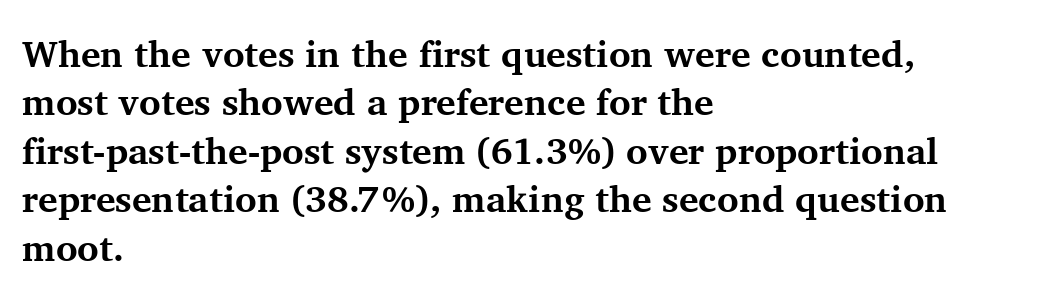
The image shows 37 px bold serif type, upright; set left-aligned, normal line spacing (1.31x), normal letter spacing, not underlined; medium stroke contrast and a medium x-height.
